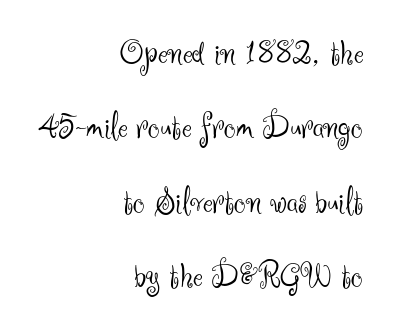
{"serif": "no", "italic": "no", "bold": "no", "weight": "light", "width": "normal", "stroke_contrast": "medium", "x_height": "small", "monospaced": "no", "underline": "no", "align": "right", "line_spacing": "loose", "line_spacing_ratio": 2.01, "letter_spacing": "normal", "letter_spacing_em": 0.0, "glyph_px": 37}
